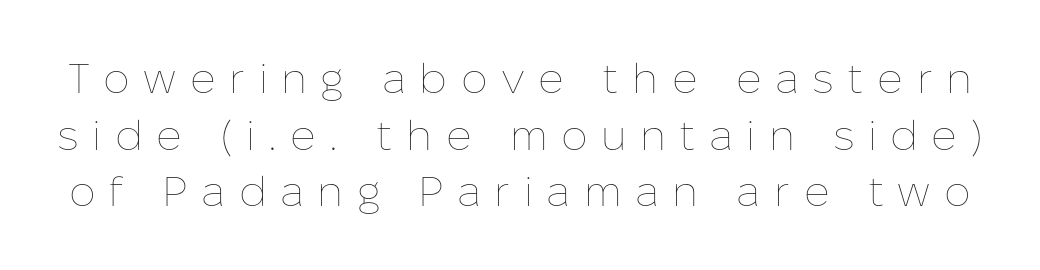
Q: Is the text bold? A: No.
Q: Is the text italic (slanted)? A: No, it is upright.
Q: Is the text underlined? A: No.
Q: Is the spacing between letters normal or unusually wide? A: Unusually wide.
Q: Is the spacing between lines tight, normal or loose? A: Normal.
Q: Width (condensed, normal, or wide)? A: Normal.
Q: Stroke contrast? A: Low.
Q: x-height? A: Medium.
Q: Monospaced? A: No.
